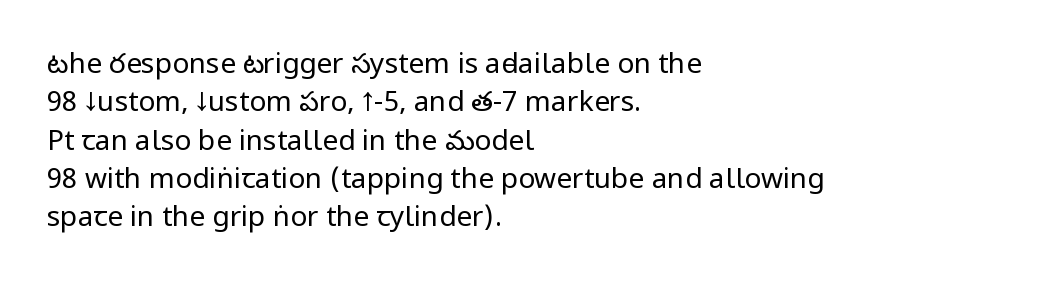
Q: Is the text bold? A: No.
Q: Is the text italic (slanted)? A: No, it is upright.
Q: Is the typeface a serif or a sans-serif typeface? A: Sans-serif.
Q: Is the text underlined? A: No.
Q: How is the paragraph aligned? A: Left-aligned.
Q: Is the spacing between letters normal or unusually wide? A: Normal.
Q: Is the spacing between lines tight, normal or loose? A: Normal.
Q: Width (condensed, normal, or wide)? A: Condensed.
Q: Stroke contrast? A: Low.
Q: x-height? A: Large.
Q: Monospaced? A: No.
